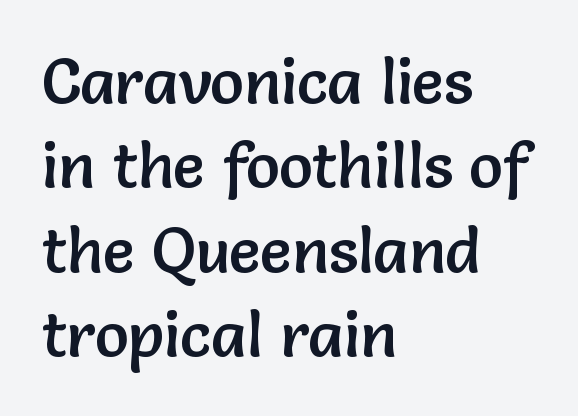
Q: Is the text italic (slanted)? A: No, it is upright.
Q: Is the typeface a serif or a sans-serif typeface? A: Sans-serif.
Q: Is the text underlined? A: No.
Q: How is the paragraph aligned? A: Left-aligned.
Q: Is the spacing between letters normal or unusually wide? A: Normal.
Q: Is the spacing between lines tight, normal or loose? A: Normal.
Q: Width (condensed, normal, or wide)? A: Normal.
Q: Stroke contrast? A: Low.
Q: x-height? A: Medium.
Q: Monospaced? A: No.
